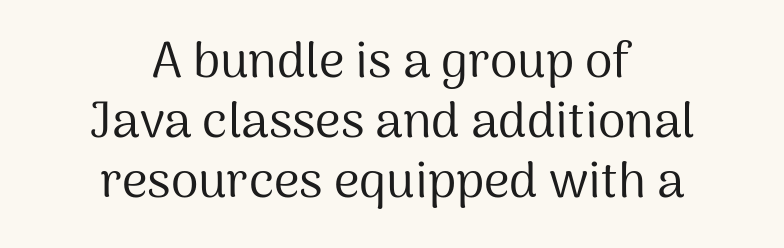
{"serif": "no", "italic": "no", "bold": "no", "weight": "regular", "width": "normal", "stroke_contrast": "medium", "x_height": "medium", "monospaced": "no", "underline": "no", "align": "center", "line_spacing_ratio": 1.2, "letter_spacing": "normal", "letter_spacing_em": 0.0, "glyph_px": 50}
